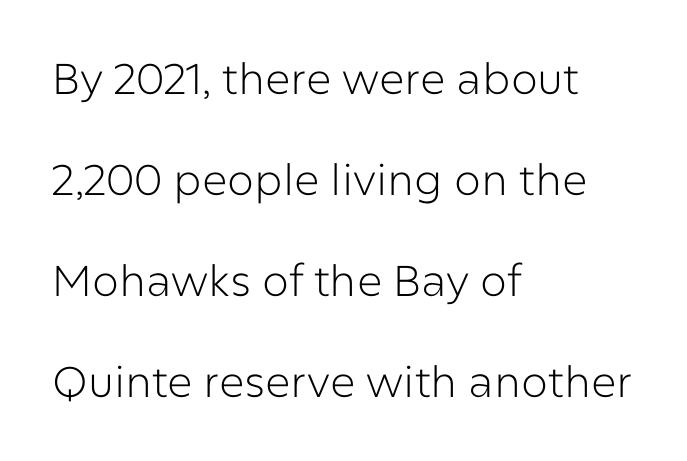
{"serif": "no", "italic": "no", "bold": "no", "weight": "light", "width": "normal", "stroke_contrast": "low", "x_height": "medium", "monospaced": "no", "underline": "no", "align": "left", "line_spacing": "loose", "line_spacing_ratio": 2.35, "letter_spacing": "normal", "letter_spacing_em": 0.0, "glyph_px": 43}
